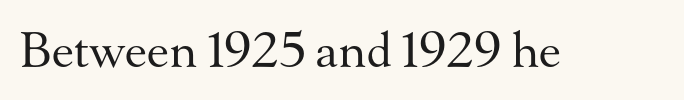
Q: Is the text bold? A: No.
Q: Is the text italic (slanted)? A: No, it is upright.
Q: Is the typeface a serif or a sans-serif typeface? A: Serif.
Q: Is the text underlined? A: No.
Q: Is the spacing between letters normal or unusually wide? A: Normal.
Q: Width (condensed, normal, or wide)? A: Normal.
Q: Stroke contrast? A: Medium.
Q: x-height? A: Small.
Q: Monospaced? A: No.
